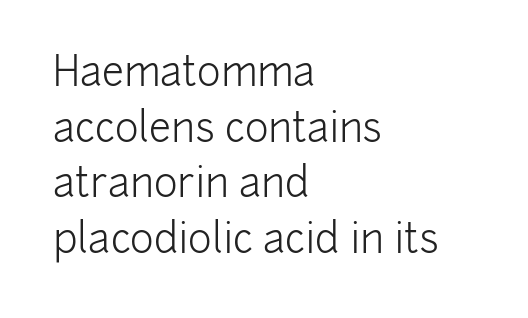
Q: Is the text bold? A: No.
Q: Is the text italic (slanted)? A: No, it is upright.
Q: Is the typeface a serif or a sans-serif typeface? A: Sans-serif.
Q: Is the text underlined? A: No.
Q: How is the paragraph aligned? A: Left-aligned.
Q: Is the spacing between letters normal or unusually wide? A: Normal.
Q: Is the spacing between lines tight, normal or loose? A: Normal.
Q: Width (condensed, normal, or wide)? A: Normal.
Q: Stroke contrast? A: Low.
Q: x-height? A: Medium.
Q: Monospaced? A: No.
